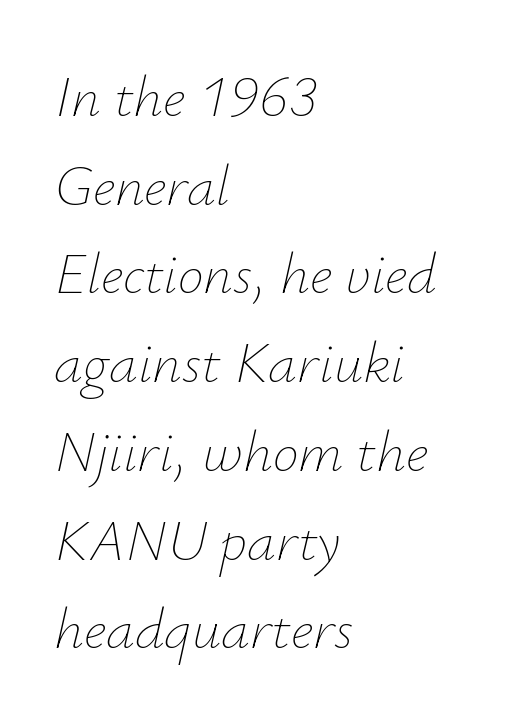
{"italic": "yes", "lean": "right", "slant_degrees": 12, "bold": "no", "weight": "thin", "width": "normal", "stroke_contrast": "low", "x_height": "small", "monospaced": "no", "underline": "no", "align": "left", "line_spacing": "normal", "line_spacing_ratio": 1.53, "letter_spacing": "normal", "letter_spacing_em": 0.0, "glyph_px": 58}
